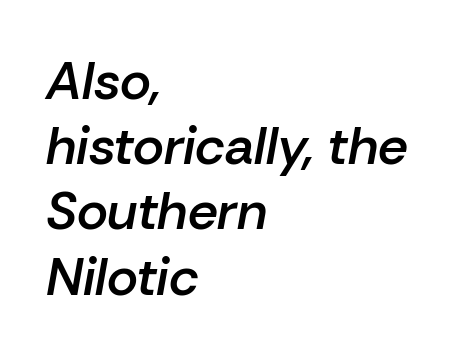
The passage shown leans; its letterforms are oblique. Descender tails drop into unmarked territory. Do the characters align in a grid? No, the font is proportional. Is the letter spacing exaggerated? No — it looks like the ordinary default. A classic flush-left, rag-right setting is used for this passage.
